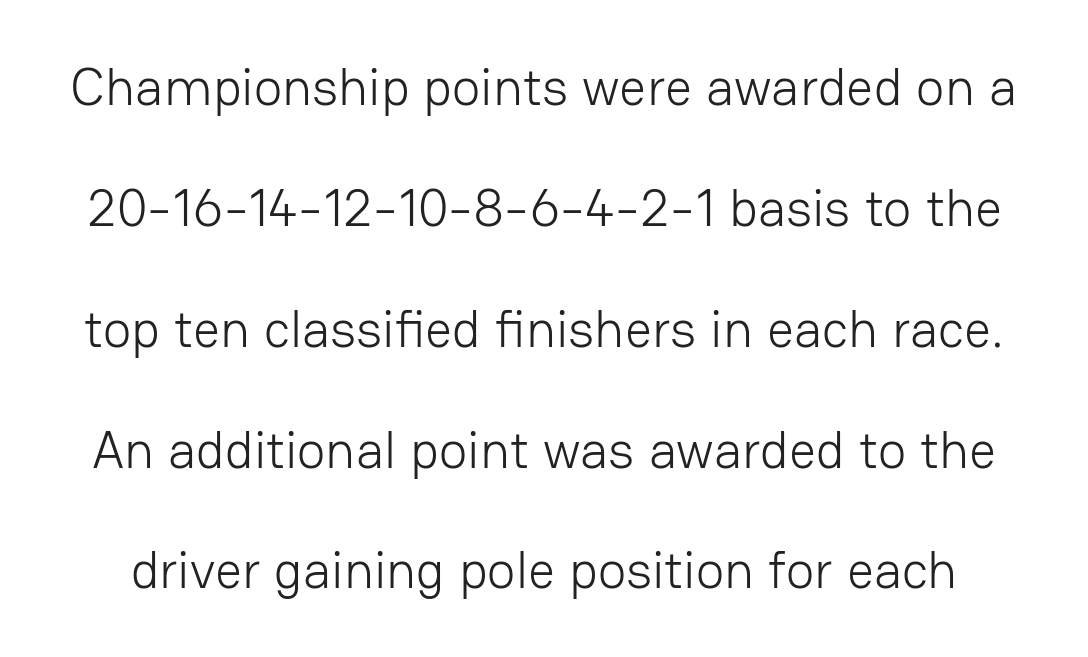
Q: Is the text bold? A: No.
Q: Is the text italic (slanted)? A: No, it is upright.
Q: Is the typeface a serif or a sans-serif typeface? A: Sans-serif.
Q: Is the text underlined? A: No.
Q: Is the spacing between letters normal or unusually wide? A: Normal.
Q: Is the spacing between lines tight, normal or loose? A: Loose.
Q: Width (condensed, normal, or wide)? A: Normal.
Q: Stroke contrast? A: Low.
Q: x-height? A: Medium.
Q: Monospaced? A: No.
